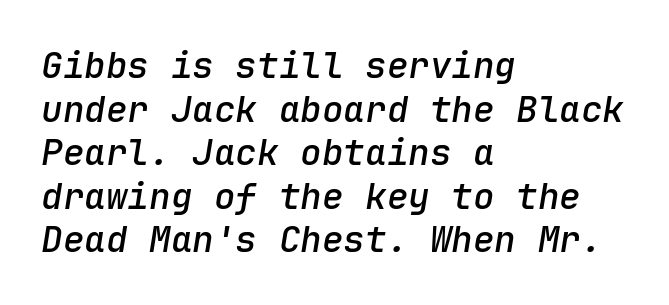
{"italic": "yes", "lean": "right", "slant_degrees": 9, "bold": "semi", "weight": "semibold", "width": "normal", "stroke_contrast": "low", "x_height": "medium", "monospaced": "yes", "underline": "no", "align": "left", "line_spacing_ratio": 1.21, "letter_spacing": "normal", "letter_spacing_em": 0.0, "glyph_px": 36}
